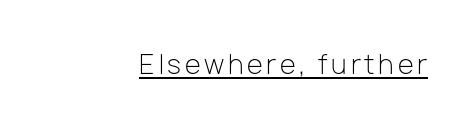
Notice how a bar underscores the lettering throughout. This is not heavy type; no bold has been used. The font's upright variant was chosen for this text.
